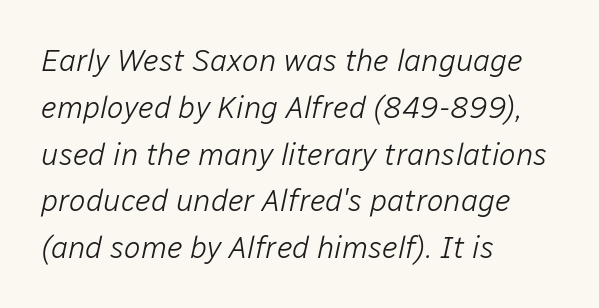
The image shows 31 px light type, italic (leaning right); set left-aligned, normal line spacing (1.51x), normal letter spacing, not underlined; low stroke contrast and a medium x-height.
